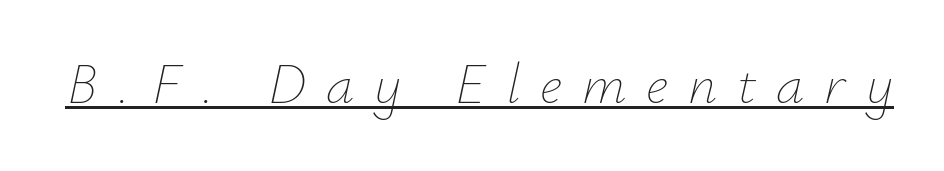
The image shows 57 px thin type, italic (leaning right); set unusually wide letter spacing (+0.35 em), underlined; low stroke contrast and a small x-height.
